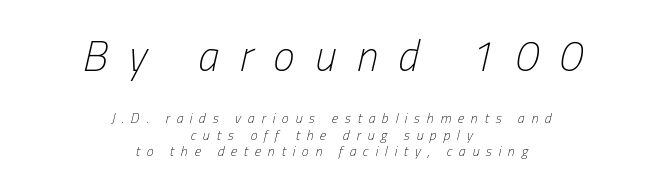
The font sits on the lighter half of the weight spectrum, regular included. The rendering shrinks the type as you move from the upper chunk to the lower. The foot of each line stays bare and open. A typesetter would call this proportional, since set widths differ per character. Neither beginnings nor endings align; midpoints do. There is plenty of visible air inserted between adjacent glyphs.
